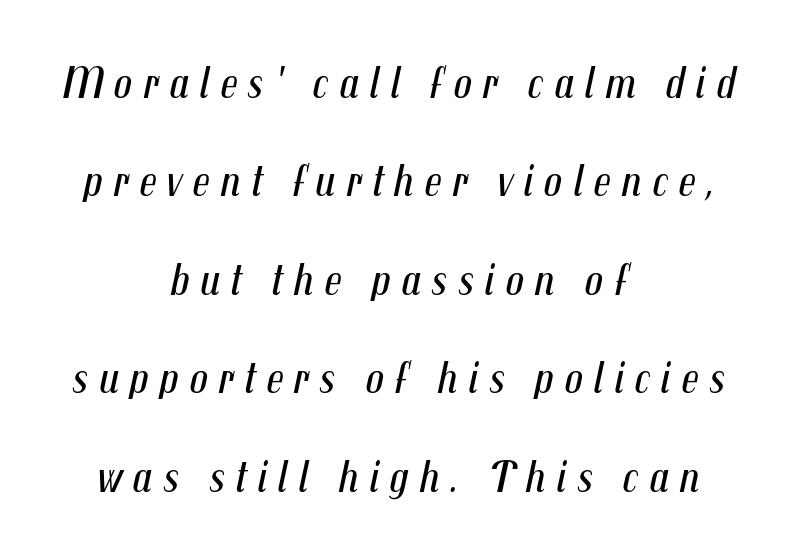
Decoration check: the copy has no underline. The passage shown is not bold in any degree. Someone cranked the tracking dial way up on this one. A typesetter would call this proportional, since set widths differ per character.
